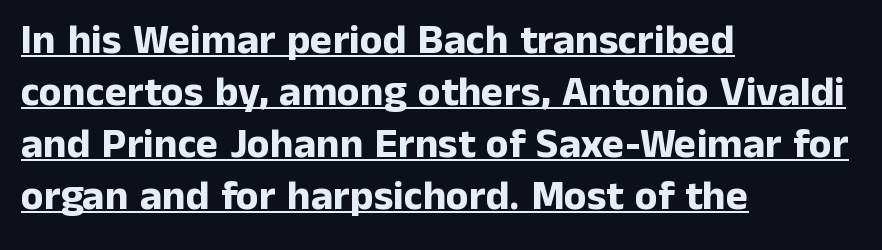
{"serif": "no", "italic": "no", "bold": "yes", "weight": "bold", "width": "normal", "stroke_contrast": "low", "x_height": "medium", "monospaced": "no", "underline": "yes", "align": "left", "line_spacing_ratio": 1.24, "letter_spacing": "normal", "letter_spacing_em": 0.0, "glyph_px": 42}
